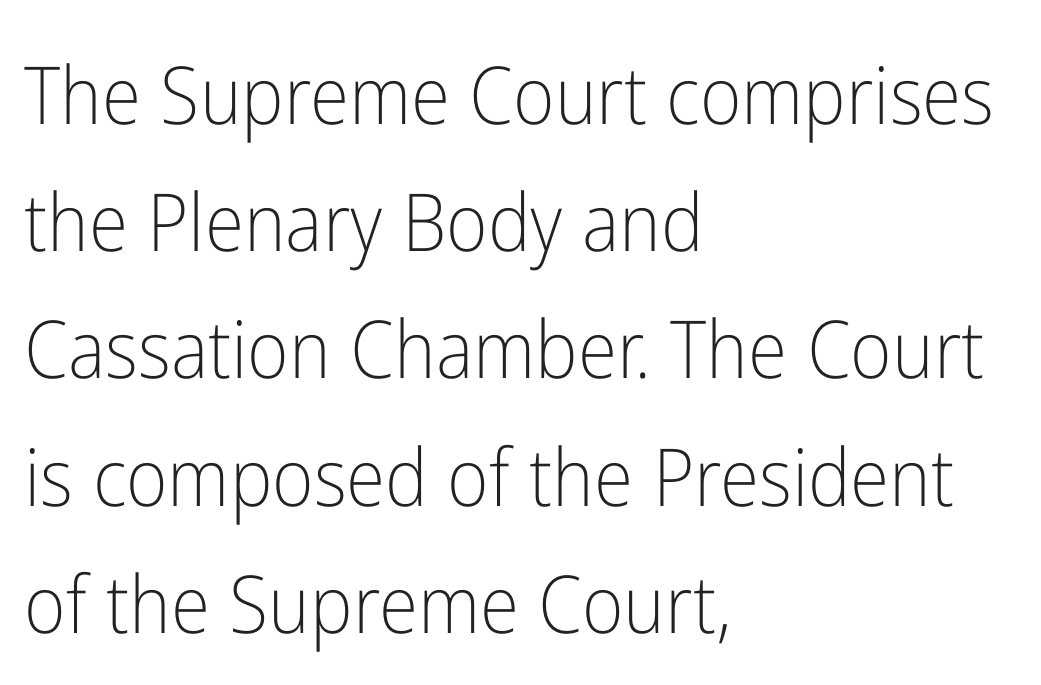
Q: Is the text bold? A: No.
Q: Is the text italic (slanted)? A: No, it is upright.
Q: Is the typeface a serif or a sans-serif typeface? A: Sans-serif.
Q: Is the text underlined? A: No.
Q: How is the paragraph aligned? A: Left-aligned.
Q: Is the spacing between letters normal or unusually wide? A: Normal.
Q: Is the spacing between lines tight, normal or loose? A: Normal.
Q: Width (condensed, normal, or wide)? A: Condensed.
Q: Stroke contrast? A: Low.
Q: x-height? A: Medium.
Q: Monospaced? A: No.
